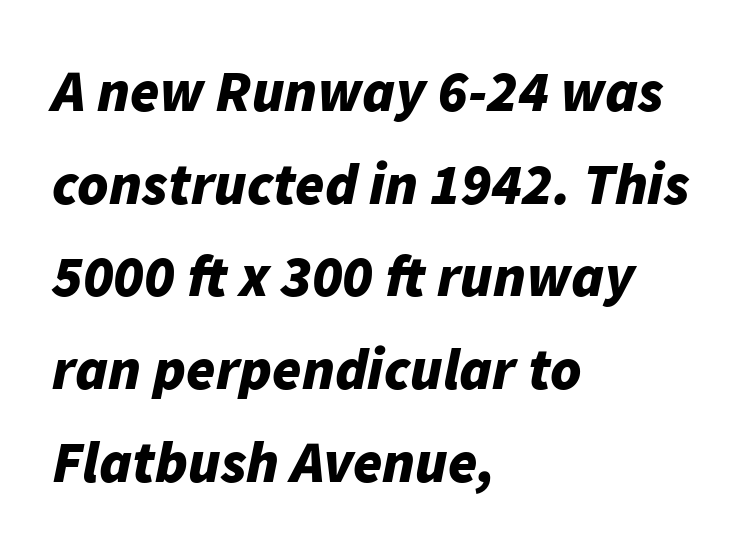
{"italic": "yes", "lean": "right", "slant_degrees": 11, "bold": "yes", "weight": "bold", "width": "normal", "stroke_contrast": "low", "x_height": "medium", "monospaced": "no", "underline": "no", "align": "left", "line_spacing": "normal", "line_spacing_ratio": 1.57, "letter_spacing": "normal", "letter_spacing_em": 0.0, "glyph_px": 59}
